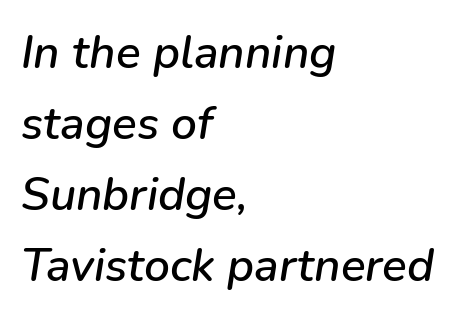
Q: Is the text italic (slanted)? A: Yes, it leans right by about 9 degrees.
Q: Is the text underlined? A: No.
Q: How is the paragraph aligned? A: Left-aligned.
Q: Is the spacing between letters normal or unusually wide? A: Normal.
Q: Is the spacing between lines tight, normal or loose? A: Normal.
Q: Width (condensed, normal, or wide)? A: Normal.
Q: Stroke contrast? A: Low.
Q: x-height? A: Medium.
Q: Monospaced? A: No.
